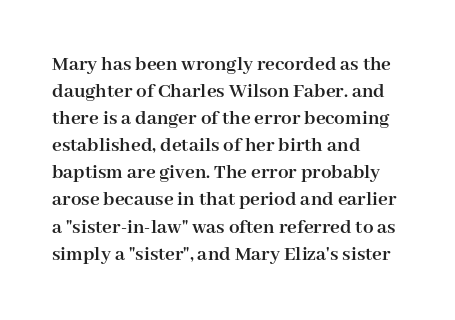
The image shows 21 px bold type, upright; set left-aligned, normal line spacing (1.29x), normal letter spacing, not underlined.
